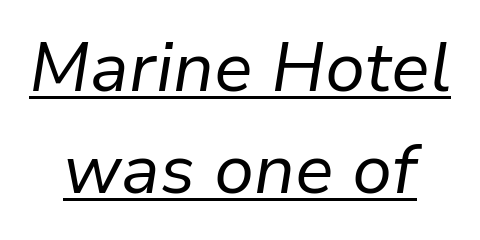
The space between consecutive lines is moderate. This is oblique type, the kind used for emphasis or titles. The face used here is proportionally spaced, like ordinary book or web type. A typesetter would call this zero additional tracking.
